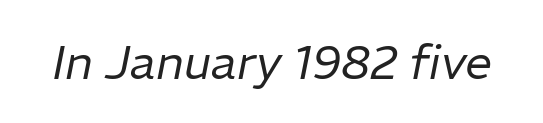
{"italic": "yes", "lean": "right", "slant_degrees": 11, "bold": "no", "weight": "regular", "width": "normal", "stroke_contrast": "low", "x_height": "medium", "monospaced": "no", "underline": "no", "letter_spacing": "normal", "letter_spacing_em": 0.0, "glyph_px": 48}
